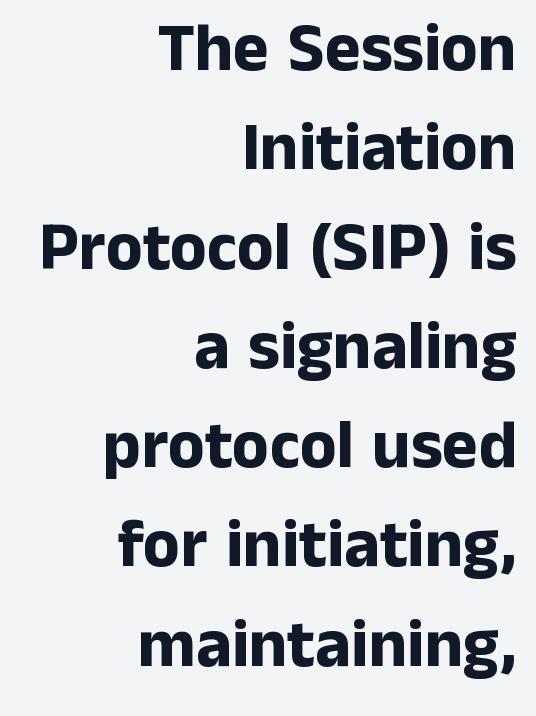
Nobody drew a line under any word here. Each glyph is drawn with heavy, bold strokes. The type family on display is of the sans-serif kind. The setting favours the right margin, as signatures and pull-quotes sometimes do. Vertically, the passage feels balanced, rows spaced as you'd expect. Glyph-to-glyph distance matches everyday printed text.
